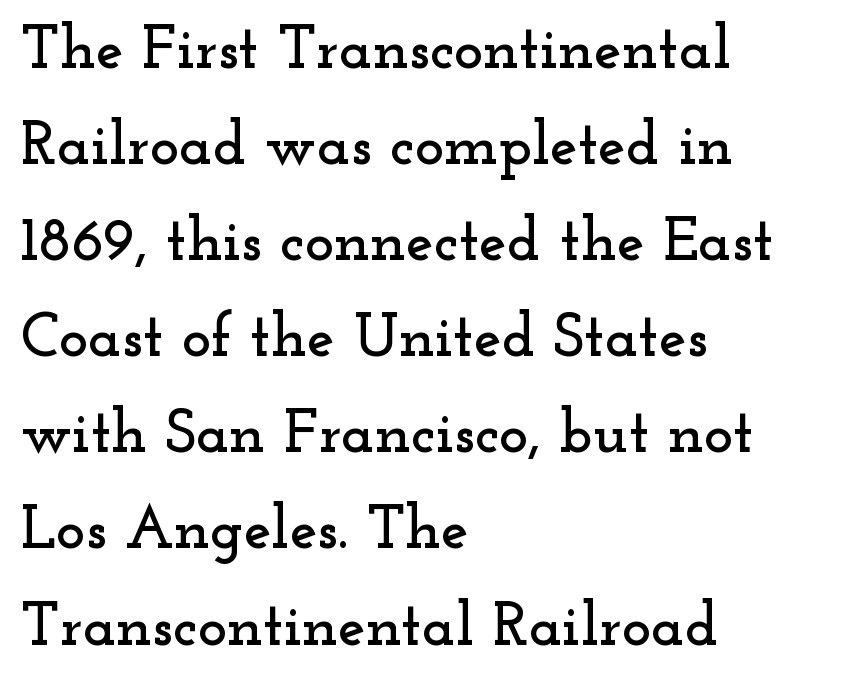
Q: Is the text italic (slanted)? A: No, it is upright.
Q: Is the typeface a serif or a sans-serif typeface? A: Serif.
Q: Is the text underlined? A: No.
Q: How is the paragraph aligned? A: Left-aligned.
Q: Is the spacing between letters normal or unusually wide? A: Normal.
Q: Is the spacing between lines tight, normal or loose? A: Normal.
Q: Width (condensed, normal, or wide)? A: Wide.
Q: Stroke contrast? A: Low.
Q: x-height? A: Small.
Q: Monospaced? A: No.
